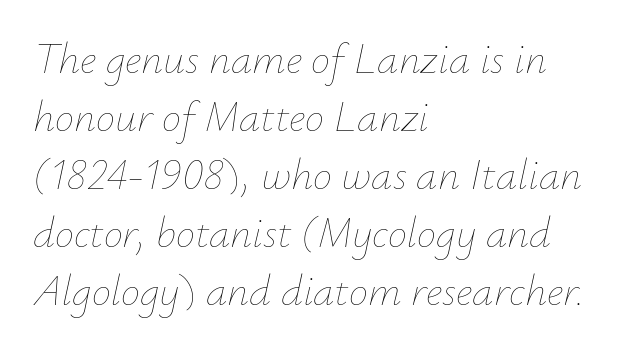
{"italic": "yes", "lean": "right", "slant_degrees": 12, "bold": "no", "weight": "thin", "width": "normal", "stroke_contrast": "low", "x_height": "small", "monospaced": "no", "underline": "no", "align": "left", "line_spacing": "normal", "line_spacing_ratio": 1.35, "letter_spacing": "normal", "letter_spacing_em": 0.0, "glyph_px": 43}
